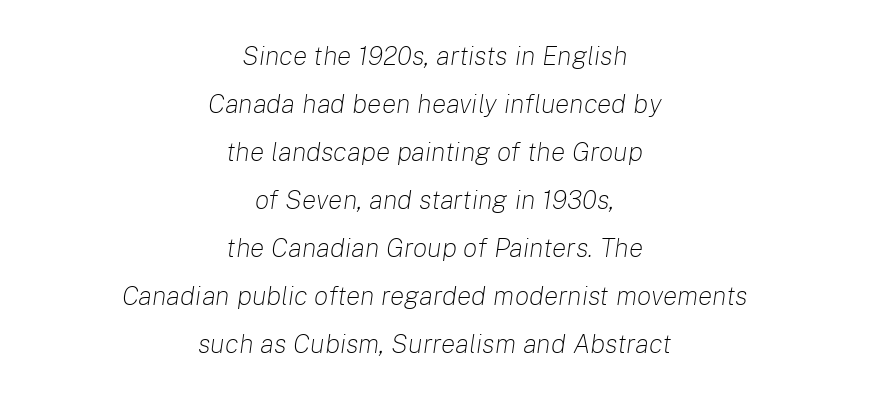
The image shows 27 px text type, italic (leaning right); set centered, line spacing 1.78x, normal letter spacing, not underlined.
